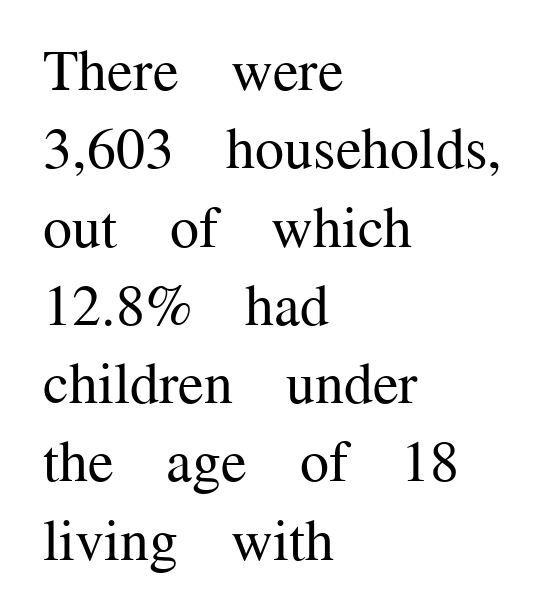
{"serif": "yes", "italic": "no", "bold": "no", "weight": "regular", "width": "normal", "stroke_contrast": "medium", "x_height": "medium", "monospaced": "no", "underline": "no", "align": "left", "line_spacing": "normal", "line_spacing_ratio": 1.35, "letter_spacing": "normal", "letter_spacing_em": 0.0, "glyph_px": 58}
